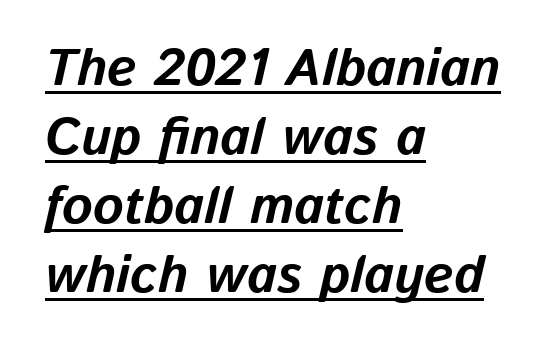
This is heavy type, rendered in bold. These characters rest on top of a visible drawn line. In CSS terms this would be text-align: left. The glyphs look as if they've been sheared to an angle. There is no visible air inserted between adjacent glyphs. Is there much room between lines? A standard amount, neither cramped nor airy.
